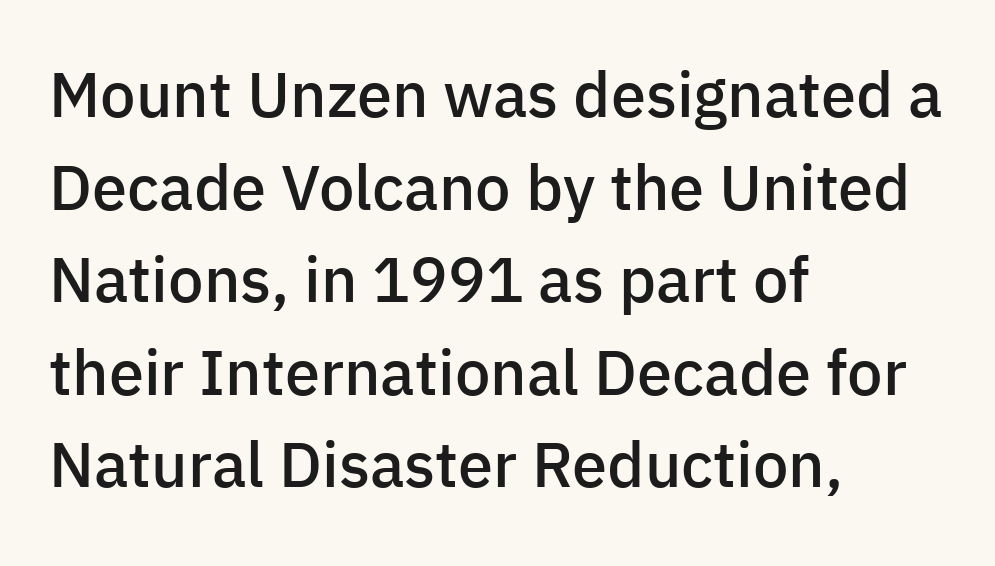
The image shows 63 px semibold sans-serif type, upright; set left-aligned, normal line spacing (1.47x), normal letter spacing, not underlined; low stroke contrast and a medium x-height.
